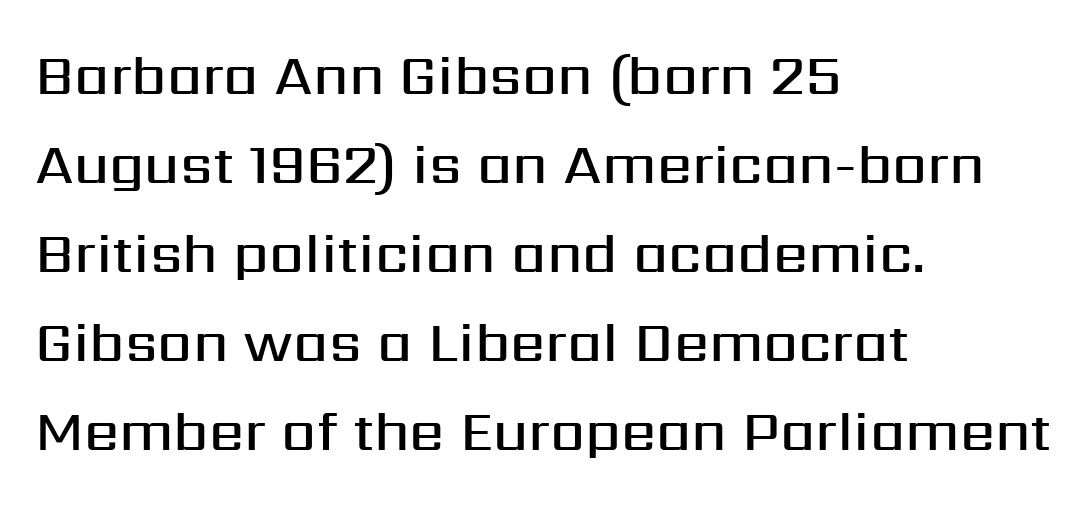
{"serif": "no", "italic": "no", "bold": "semi", "weight": "semibold", "width": "normal", "stroke_contrast": "medium", "x_height": "medium", "monospaced": "no", "underline": "no", "align": "left", "line_spacing": "normal", "line_spacing_ratio": 1.59, "letter_spacing": "normal", "letter_spacing_em": 0.0, "glyph_px": 56}
